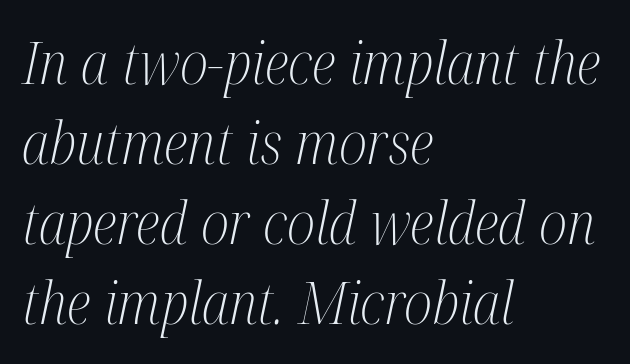
{"serif": "yes", "italic": "yes", "lean": "right", "slant_degrees": 12, "bold": "no", "weight": "light", "width": "condensed", "stroke_contrast": "medium", "x_height": "medium", "monospaced": "no", "underline": "no", "align": "left", "line_spacing": "normal", "line_spacing_ratio": 1.38, "letter_spacing": "normal", "letter_spacing_em": 0.0, "glyph_px": 58}
